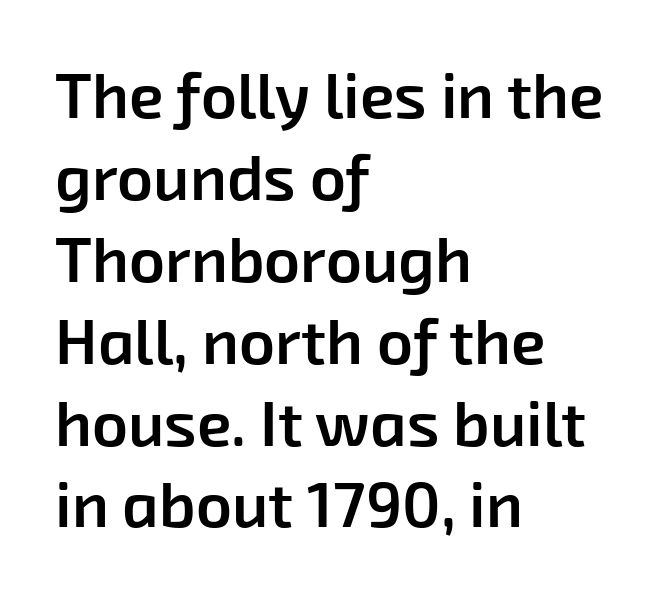
The image shows 63 px semibold sans-serif type; set left-aligned, normal line spacing (1.3x), normal letter spacing, not underlined; low stroke contrast and a medium x-height.
